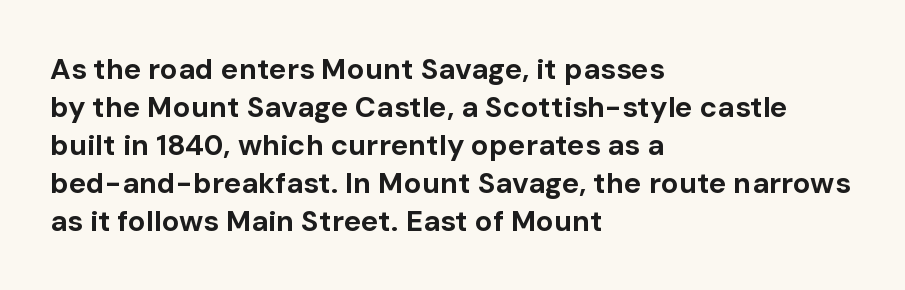
{"serif": "no", "italic": "no", "bold": "yes", "weight": "bold", "width": "normal", "stroke_contrast": "low", "x_height": "medium", "monospaced": "no", "underline": "no", "align": "left", "line_spacing": "normal", "line_spacing_ratio": 1.31, "letter_spacing": "normal", "letter_spacing_em": 0.0, "glyph_px": 29}
